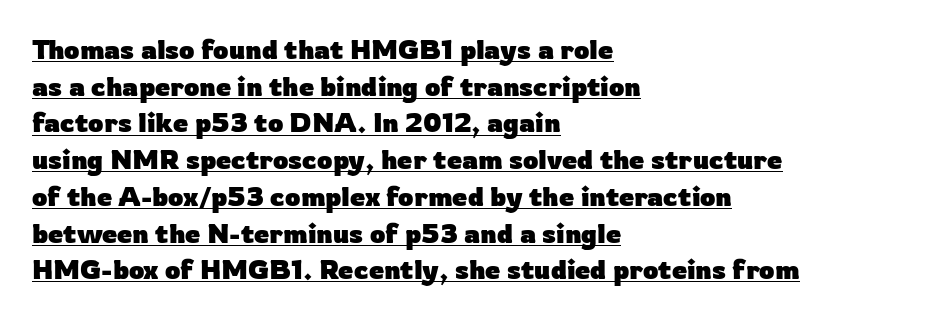
The image shows 27 px bold type, upright; set left-aligned, normal line spacing (1.36x), normal letter spacing, underlined.
